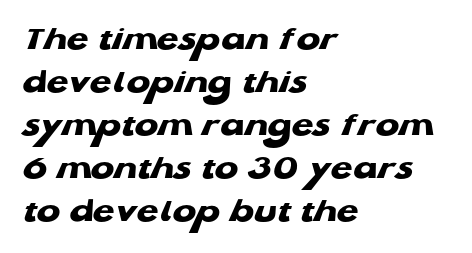
The image shows 35 px heavy, wide sans-serif type; set left-aligned, line spacing 1.23x, normal letter spacing, not underlined; low stroke contrast and a medium x-height.
